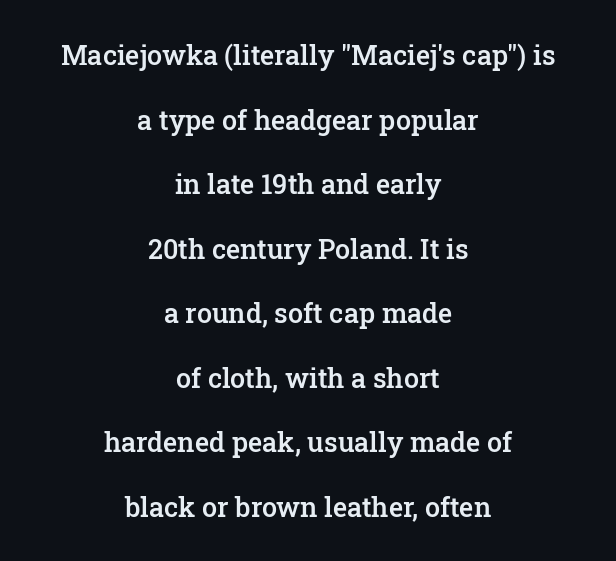
This rendering features lettering with no underline. The typesetter chose a symmetrical, centered arrangement here. There is no visible air inserted between adjacent glyphs. Each new line begins a long way beneath the previous one. A semibold gives these letters moderate extra thickness, short of bold. Vertical strokes here are truly vertical.
